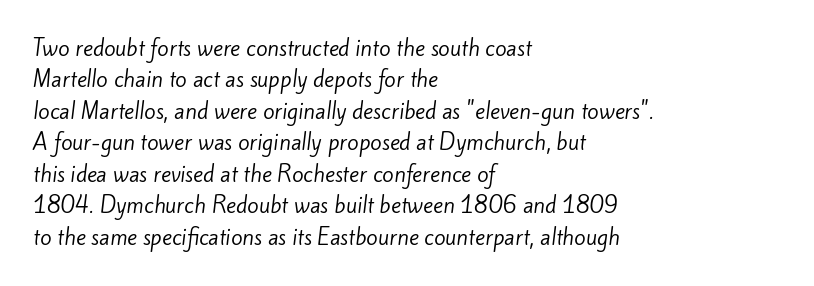
{"bold": "no", "underline": "no", "align": "left", "line_spacing": "normal", "line_spacing_ratio": 1.5, "letter_spacing": "normal", "letter_spacing_em": 0.0, "glyph_px": 21}
